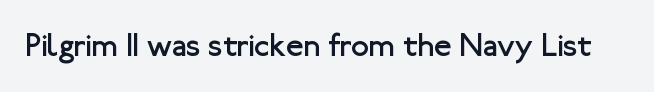
The image shows 32 px regular-weight sans-serif type, upright; set normal letter spacing, not underlined; low stroke contrast and a medium x-height.
